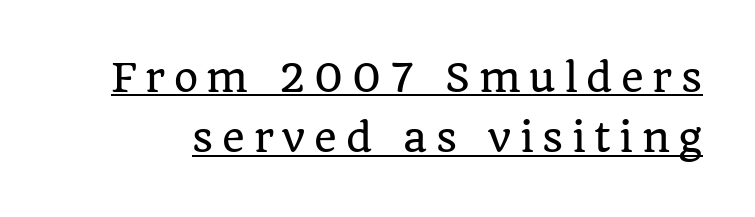
Q: Is the text italic (slanted)? A: No, it is upright.
Q: Is the typeface a serif or a sans-serif typeface? A: Serif.
Q: Is the text underlined? A: Yes.
Q: Is the spacing between letters normal or unusually wide? A: Unusually wide.
Q: Is the spacing between lines tight, normal or loose? A: Normal.
Q: Width (condensed, normal, or wide)? A: Normal.
Q: Stroke contrast? A: Low.
Q: x-height? A: Large.
Q: Monospaced? A: No.
